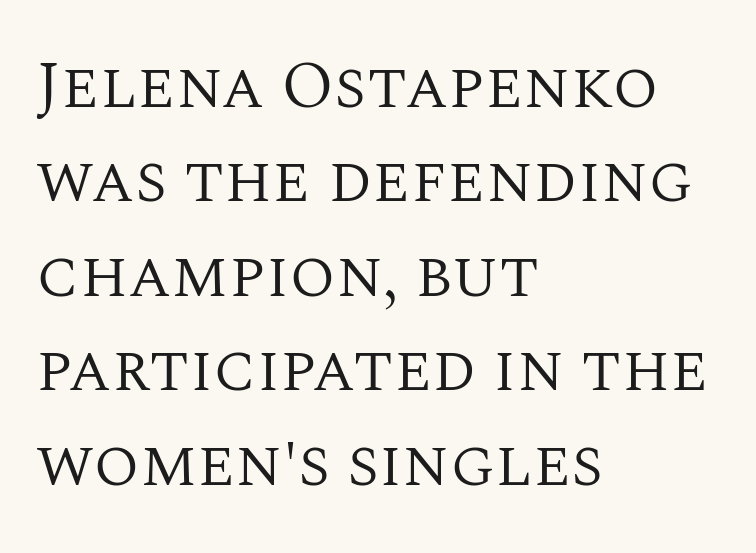
Q: Is the text bold? A: No.
Q: Is the text italic (slanted)? A: No, it is upright.
Q: Is the typeface a serif or a sans-serif typeface? A: Serif.
Q: Is the text underlined? A: No.
Q: How is the paragraph aligned? A: Left-aligned.
Q: Is the spacing between letters normal or unusually wide? A: Normal.
Q: Is the spacing between lines tight, normal or loose? A: Normal.
Q: Width (condensed, normal, or wide)? A: Normal.
Q: Stroke contrast? A: Medium.
Q: x-height? A: Large.
Q: Monospaced? A: No.
